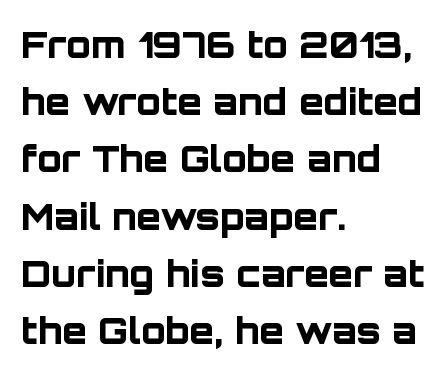
{"serif": "no", "italic": "no", "bold": "yes", "weight": "bold", "width": "normal", "stroke_contrast": "low", "x_height": "large", "monospaced": "no", "underline": "no", "align": "left", "line_spacing": "normal", "line_spacing_ratio": 1.59, "letter_spacing": "normal", "letter_spacing_em": 0.0, "glyph_px": 36}
